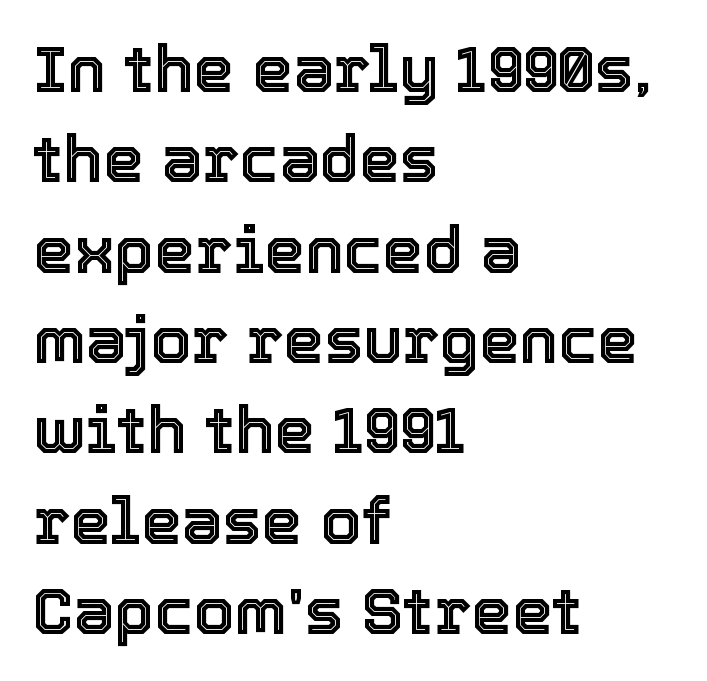
{"italic": "no", "width": "normal", "x_height": "medium", "monospaced": "no", "underline": "no", "align": "left", "line_spacing": "normal", "line_spacing_ratio": 1.39, "letter_spacing": "normal", "letter_spacing_em": 0.0, "glyph_px": 65}
